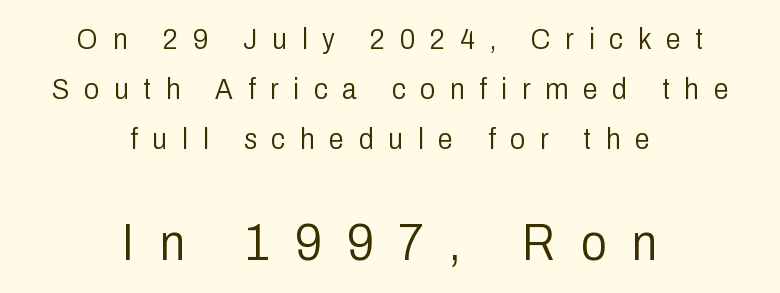
Each stroke keeps to a modest, everyday thickness or less. The designer left line spacing at the default. The lines in this sample share a center point and differ in where they start and stop. Notice how the stems are strictly vertical — no italics here. The emphasis by scale lands on block number two, below. A clean baseline with only descenders dipping below it.
